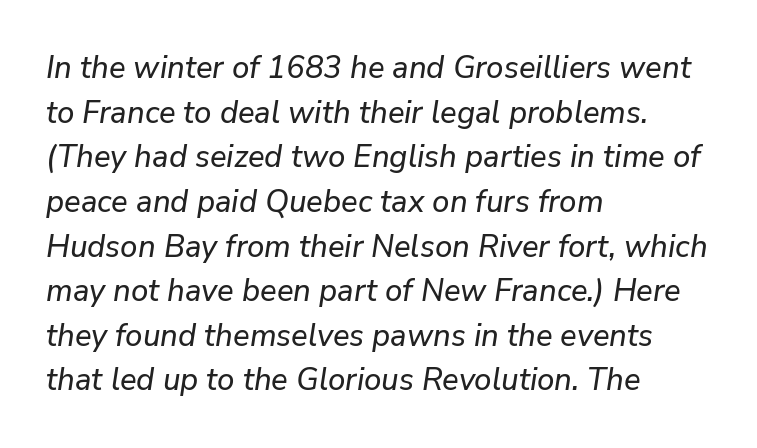
Is the type slanted? Yes — the strokes lean at a clear angle. This rendering uses left alignment, leaving the right contour irregular. Nobody touched the tracking dial on this one. Does the leading feel generous? No, just average.
